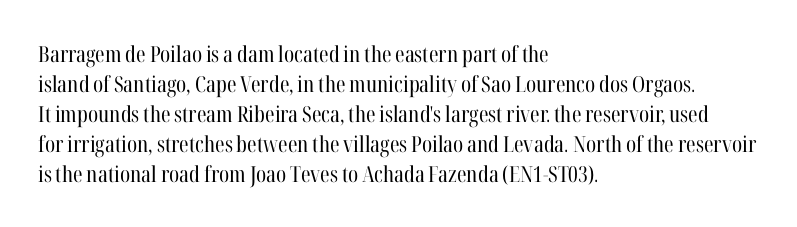
{"italic": "no", "bold": "no", "underline": "no", "align": "left", "line_spacing": "normal", "line_spacing_ratio": 1.36, "letter_spacing": "normal", "letter_spacing_em": 0.0, "glyph_px": 22}
